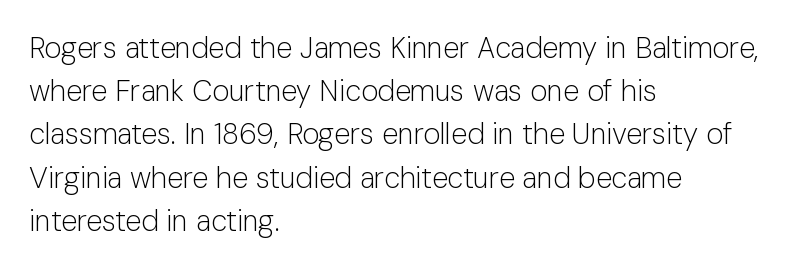
The image shows 29 px light sans-serif type, upright; set left-aligned, normal line spacing (1.49x), normal letter spacing, not underlined; low stroke contrast and a medium x-height.
